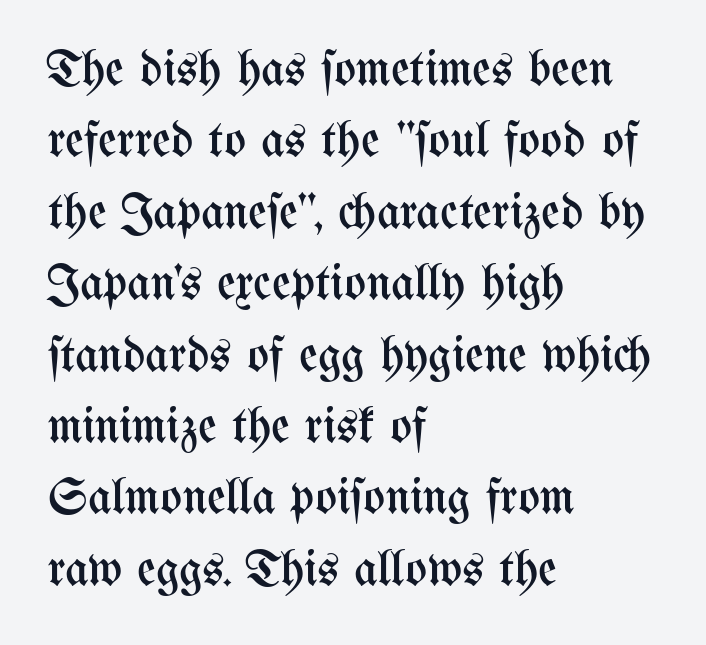
{"italic": "no", "bold": "no", "weight": "regular", "width": "condensed", "stroke_contrast": "medium", "x_height": "medium", "monospaced": "no", "underline": "no", "align": "left", "line_spacing": "normal", "line_spacing_ratio": 1.4, "letter_spacing": "normal", "letter_spacing_em": 0.0, "glyph_px": 51}
